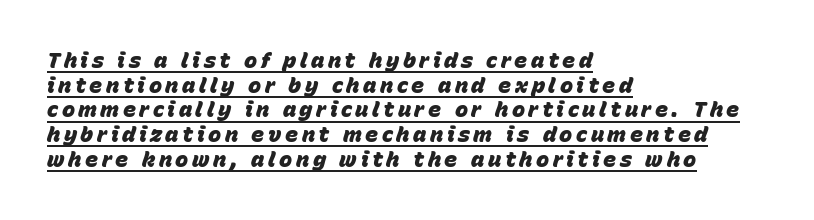
Somebody hit Ctrl+U on this one — the words are underlined. The strokes are fattened all the way to bold. One glance says dense: line gaps are narrower than usual. There's an unmistakable incline to the writing here. Typeset ragged right — the left edge is the straight one.
